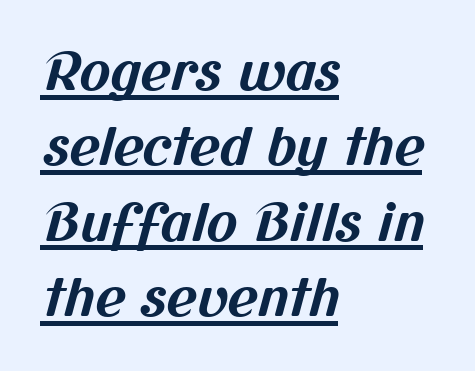
The image shows 52 px bold sans-serif type; set left-aligned, normal line spacing (1.45x), normal letter spacing, underlined; medium stroke contrast and a medium x-height.
